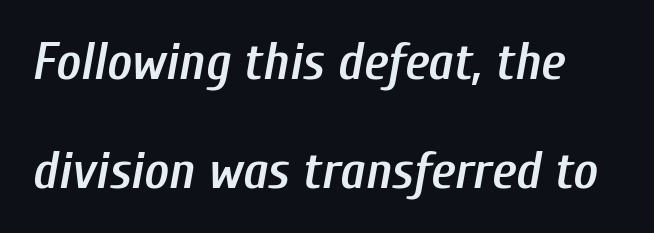
Q: Is the text bold? A: Semi-bold.
Q: Is the text italic (slanted)? A: Yes, it leans right by about 10 degrees.
Q: Is the text underlined? A: No.
Q: How is the paragraph aligned? A: Left-aligned.
Q: Is the spacing between letters normal or unusually wide? A: Normal.
Q: Is the spacing between lines tight, normal or loose? A: Loose.
Q: Width (condensed, normal, or wide)? A: Condensed.
Q: Stroke contrast? A: Low.
Q: x-height? A: Medium.
Q: Monospaced? A: No.
